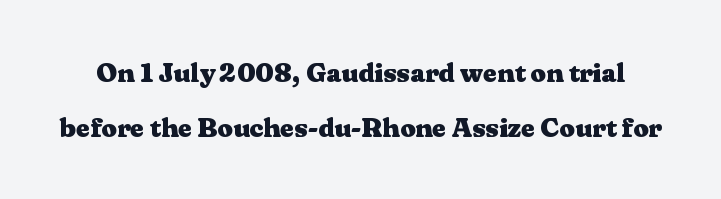
{"italic": "no", "bold": "yes", "underline": "no", "line_spacing": "loose", "line_spacing_ratio": 2.02, "letter_spacing": "normal", "letter_spacing_em": 0.0, "glyph_px": 27}
